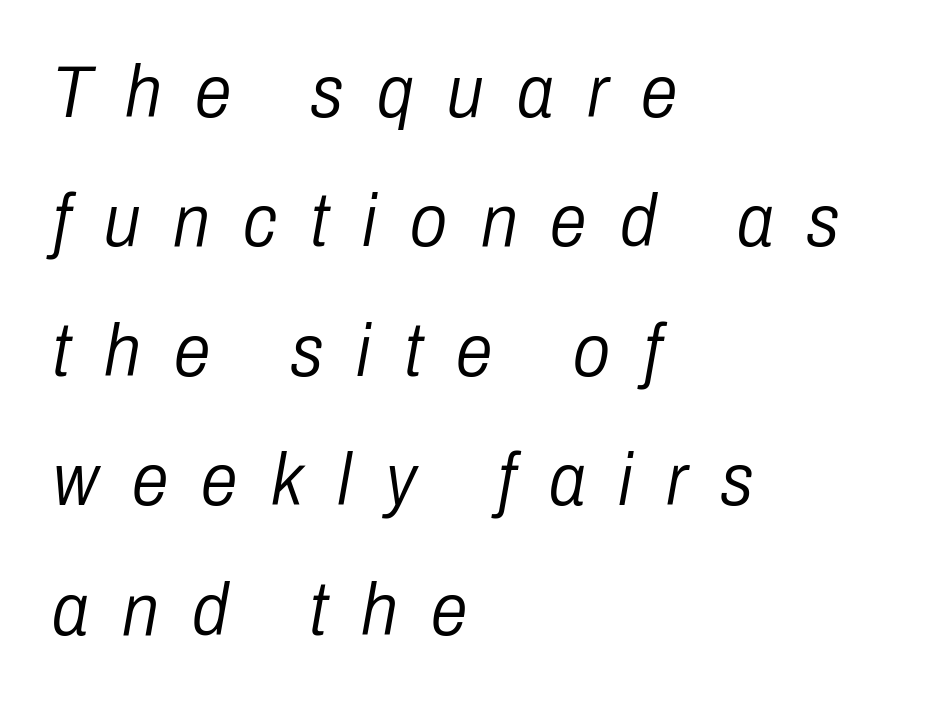
Q: Is the text bold? A: No.
Q: Is the text italic (slanted)? A: Yes, it leans right by about 10 degrees.
Q: Is the text underlined? A: No.
Q: How is the paragraph aligned? A: Left-aligned.
Q: Is the spacing between letters normal or unusually wide? A: Unusually wide.
Q: Width (condensed, normal, or wide)? A: Condensed.
Q: Stroke contrast? A: Low.
Q: x-height? A: Medium.
Q: Monospaced? A: No.
